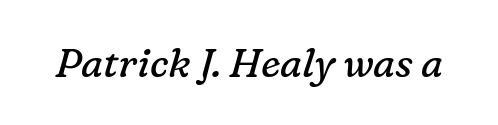
{"serif": "yes", "italic": "yes", "lean": "right", "slant_degrees": 16, "bold": "no", "weight": "regular", "width": "normal", "stroke_contrast": "low", "x_height": "medium", "monospaced": "no", "underline": "no", "letter_spacing": "normal", "letter_spacing_em": 0.0, "glyph_px": 40}
